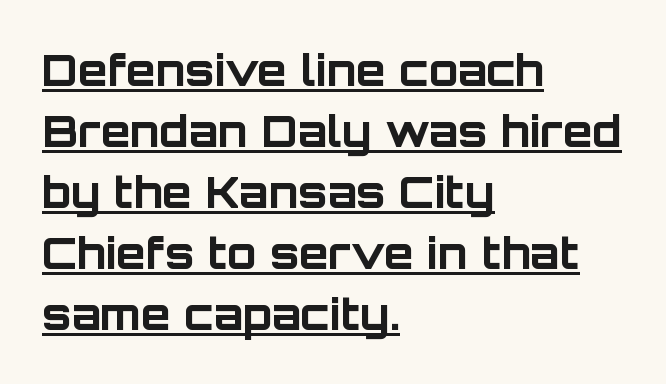
Q: Is the text bold? A: Yes.
Q: Is the text italic (slanted)? A: No, it is upright.
Q: Is the typeface a serif or a sans-serif typeface? A: Sans-serif.
Q: Is the text underlined? A: Yes.
Q: How is the paragraph aligned? A: Left-aligned.
Q: Is the spacing between letters normal or unusually wide? A: Normal.
Q: Is the spacing between lines tight, normal or loose? A: Normal.
Q: Width (condensed, normal, or wide)? A: Normal.
Q: Stroke contrast? A: Low.
Q: x-height? A: Large.
Q: Monospaced? A: No.
